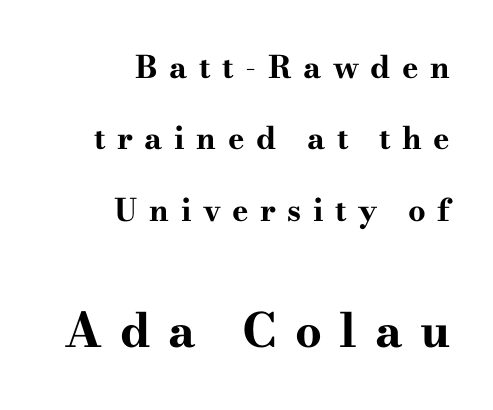
{"serif": "yes", "italic": "no", "bold": "yes", "weight": "bold", "width": "wide", "stroke_contrast": "high", "x_height": "small", "monospaced": "no", "underline": "no", "align": "right", "line_spacing": "loose", "line_spacing_ratio": 2.3, "letter_spacing": "wide", "letter_spacing_em": 0.37, "larger_block": "second", "size_ratio": 1.52, "glyph_px": 47}
